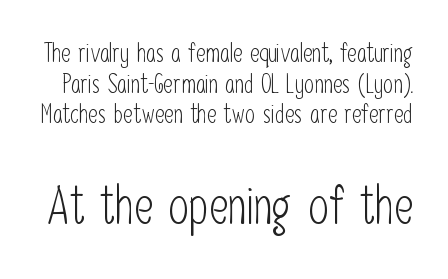
{"serif": "no", "italic": "no", "bold": "no", "weight": "light", "width": "condensed", "stroke_contrast": "low", "x_height": "medium", "monospaced": "no", "underline": "no", "line_spacing_ratio": 1.18, "letter_spacing": "normal", "letter_spacing_em": 0.0, "larger_block": "second", "size_ratio": 2.04, "glyph_px": 53}
